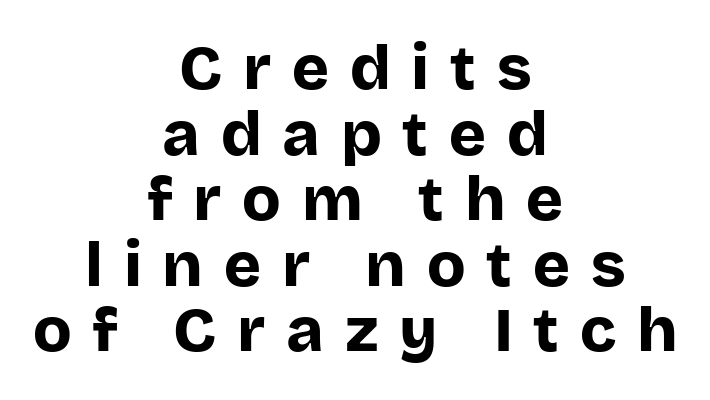
The glyphs are unaccompanied by any horizontal stroke below them. The face used here is a sans, in the tradition of grotesques and geometrics. Which margin do the lines hug? Neither — every line sits in the middle. Think of a printed novel: that variable character pitch is what you see here.
